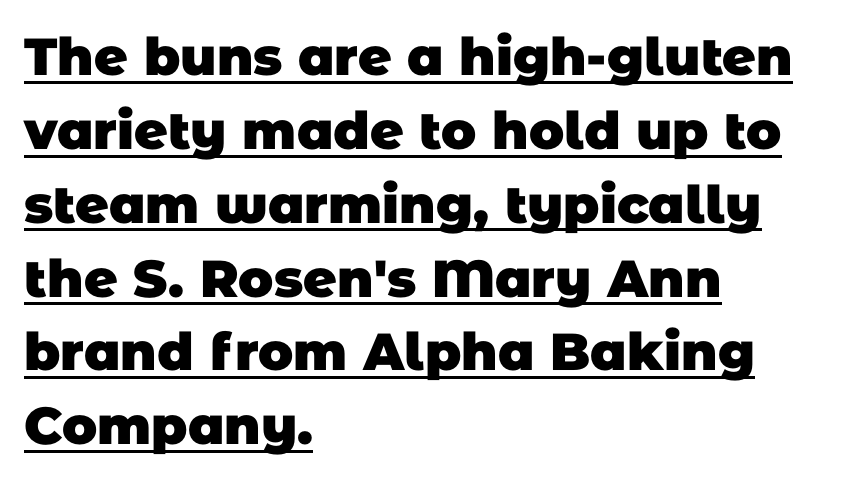
Rows of type keep a routine distance in the vertical direction. This sample carries an underscore along the baseline area. Horizontally, the lines are justified to the leading edge only. Here the glyphs are tracked normally, forming tight word shapes. The face used here is proportionally spaced, like ordinary book or web type. A sans-serif font was chosen for this passage.
